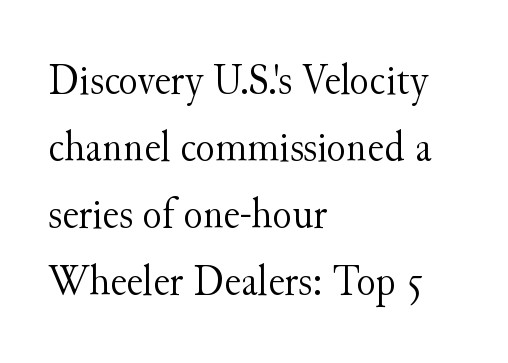
Is the stroke heavy? The answer is a plain regular-or-lighter. The tracking reads as untouched default to a designer's eye. Is there much room between lines? A standard amount, neither cramped nor airy. The text block is weighted toward the left margin, trailing off unevenly rightward. When letters stand straight like this, we call the style roman or upright.
